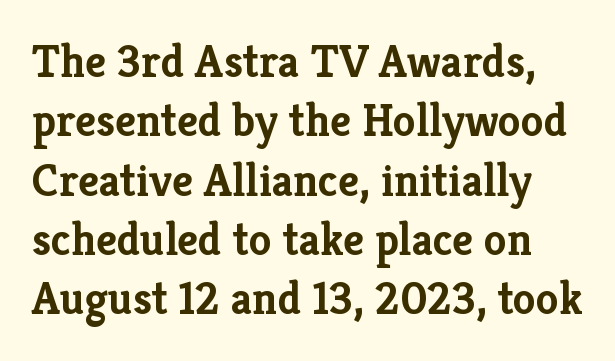
The image shows 46 px semibold serif type, upright; set normal line spacing (1.29x), normal letter spacing, not underlined; low stroke contrast and a medium x-height.
